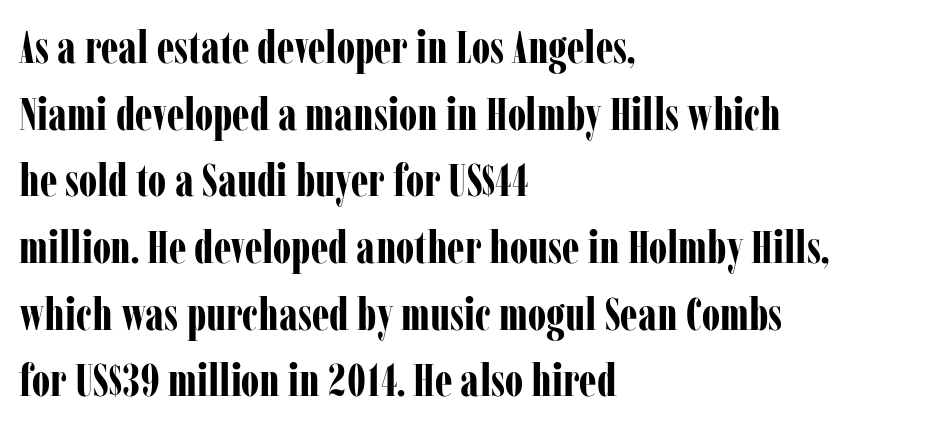
{"serif": "yes", "italic": "no", "bold": "yes", "weight": "bold", "width": "condensed", "stroke_contrast": "low", "x_height": "medium", "monospaced": "no", "underline": "no", "align": "left", "line_spacing": "normal", "line_spacing_ratio": 1.45, "letter_spacing": "normal", "letter_spacing_em": 0.0, "glyph_px": 46}
